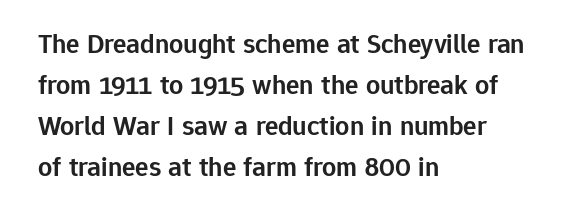
Bold? Not quite — semibold, heavier than regular but stopping short. This rendering features lettering with no underline. How are the letters spaced? Ordinarily, with no added tracking. Leading matches the norm, producing a regular column. You could not count columns in this text — the font is proportionally spaced. These lines are set flush left with a ragged right edge.
